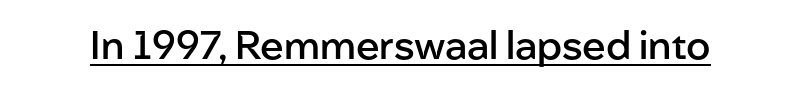
The image shows 39 px semibold sans-serif type, upright; set normal letter spacing, underlined; low stroke contrast and a medium x-height.
